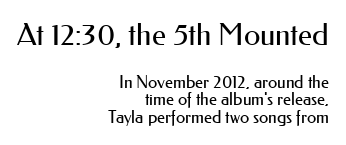
The gaps between neighbouring characters are ordinary and unremarkable. The space directly below the letters is spotless. This rendering uses right alignment, leaving the left contour irregular. This is the regular roman posture of the typeface. Think of a printed novel: that variable character pitch is what you see here. Heft: none added — not bold.
